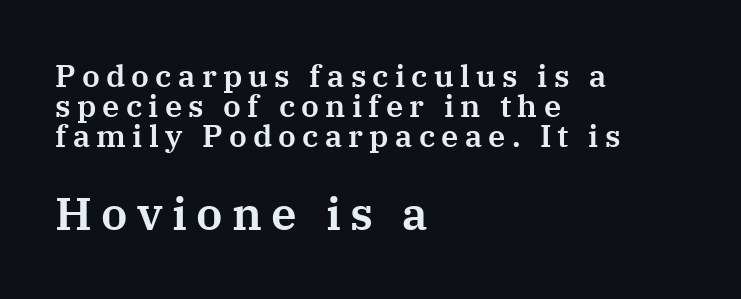
Q: Is the text italic (slanted)? A: No, it is upright.
Q: Is the typeface a serif or a sans-serif typeface? A: Serif.
Q: Is the text underlined? A: No.
Q: How is the paragraph aligned? A: Left-aligned.
Q: Is the spacing between letters normal or unusually wide? A: Unusually wide.
Q: Is the spacing between lines tight, normal or loose? A: Tight.
Q: Which block of text is set in a larger size, the first (top) or the second (bottom)? A: The second (bottom) one.
Q: Width (condensed, normal, or wide)? A: Normal.
Q: Stroke contrast? A: Medium.
Q: x-height? A: Medium.
Q: Monospaced? A: No.
